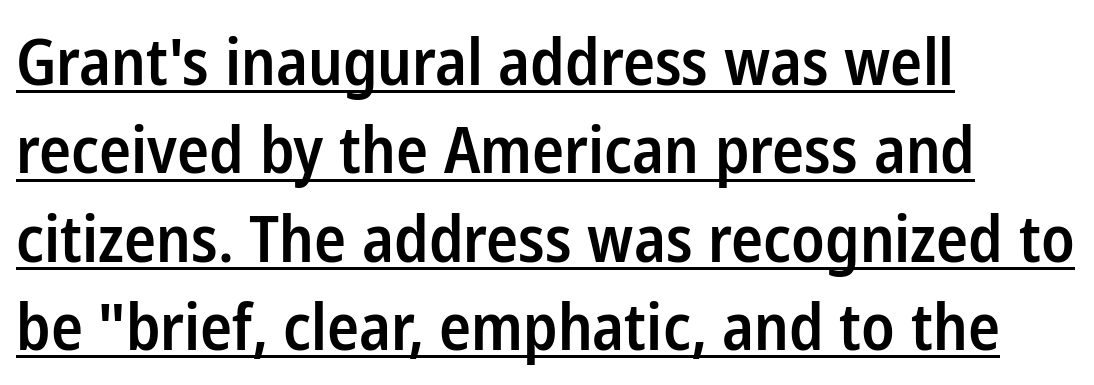
{"serif": "no", "italic": "no", "bold": "semi", "weight": "semibold", "width": "condensed", "stroke_contrast": "low", "x_height": "medium", "monospaced": "no", "underline": "yes", "align": "left", "line_spacing": "normal", "line_spacing_ratio": 1.38, "letter_spacing": "normal", "letter_spacing_em": 0.0, "glyph_px": 64}
